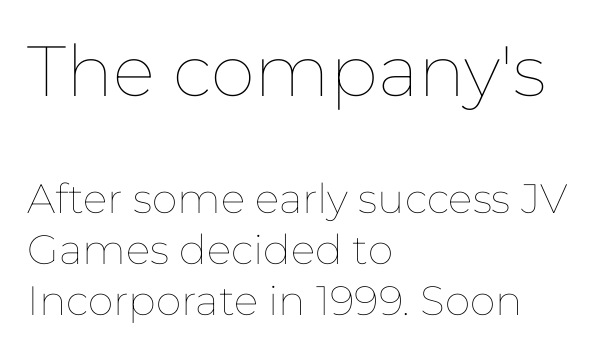
Q: Is the text bold? A: No.
Q: Is the text italic (slanted)? A: No, it is upright.
Q: Is the text underlined? A: No.
Q: How is the paragraph aligned? A: Left-aligned.
Q: Is the spacing between letters normal or unusually wide? A: Normal.
Q: Is the spacing between lines tight, normal or loose? A: Normal.
Q: Which block of text is set in a larger size, the first (top) or the second (bottom)? A: The first (top) one.
Q: Width (condensed, normal, or wide)? A: Normal.
Q: Stroke contrast? A: Low.
Q: x-height? A: Medium.
Q: Monospaced? A: No.
